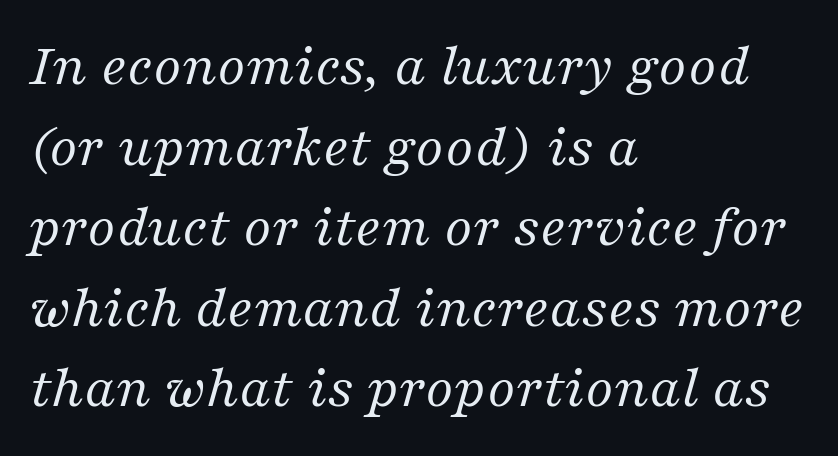
Q: Is the text bold? A: No.
Q: Is the text italic (slanted)? A: Yes, it leans right by about 16 degrees.
Q: Is the typeface a serif or a sans-serif typeface? A: Serif.
Q: Is the text underlined? A: No.
Q: How is the paragraph aligned? A: Left-aligned.
Q: Is the spacing between letters normal or unusually wide? A: Normal.
Q: Is the spacing between lines tight, normal or loose? A: Normal.
Q: Width (condensed, normal, or wide)? A: Normal.
Q: Stroke contrast? A: Medium.
Q: x-height? A: Medium.
Q: Monospaced? A: No.
